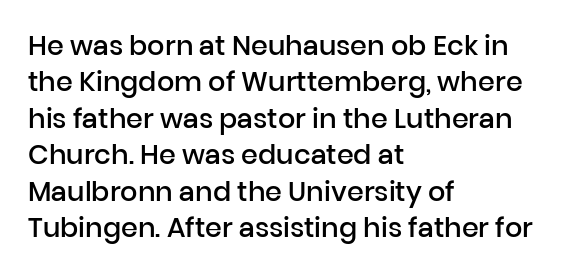
{"italic": "no", "bold": "semi", "underline": "no", "align": "left", "line_spacing": "normal", "line_spacing_ratio": 1.35, "letter_spacing": "normal", "letter_spacing_em": 0.0, "glyph_px": 27}
